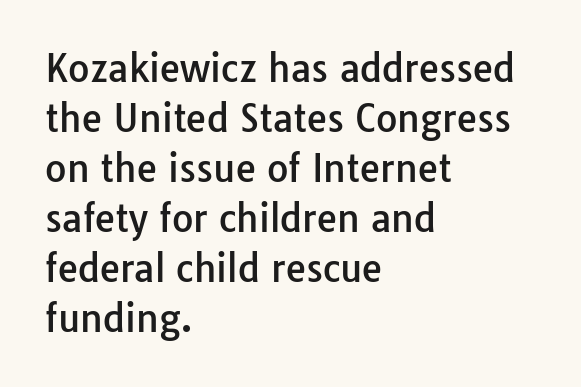
The image shows 37 px sans-serif type, upright; set left-aligned, normal line spacing (1.35x), normal letter spacing, not underlined; low stroke contrast and a medium x-height.
